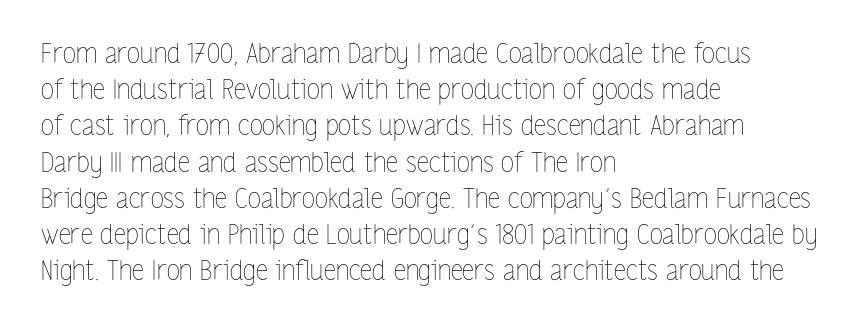
The image shows 27 px text type, upright; set left-aligned, normal line spacing (1.34x), normal letter spacing, not underlined.
